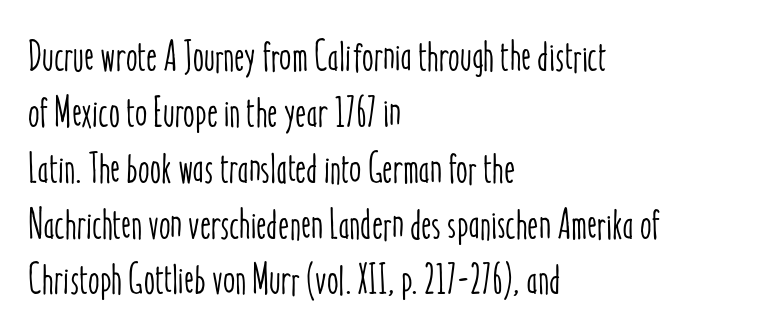
Q: Is the text italic (slanted)? A: No, it is upright.
Q: Is the text underlined? A: No.
Q: How is the paragraph aligned? A: Left-aligned.
Q: Is the spacing between letters normal or unusually wide? A: Normal.
Q: Is the spacing between lines tight, normal or loose? A: Normal.
Q: Width (condensed, normal, or wide)? A: Condensed.
Q: Stroke contrast? A: Low.
Q: x-height? A: Medium.
Q: Monospaced? A: No.
